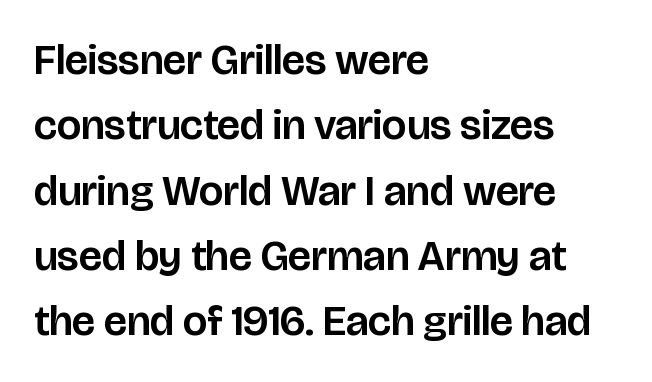
Q: Is the text italic (slanted)? A: No, it is upright.
Q: Is the typeface a serif or a sans-serif typeface? A: Sans-serif.
Q: Is the text underlined? A: No.
Q: How is the paragraph aligned? A: Left-aligned.
Q: Is the spacing between letters normal or unusually wide? A: Normal.
Q: Is the spacing between lines tight, normal or loose? A: Normal.
Q: Width (condensed, normal, or wide)? A: Normal.
Q: Stroke contrast? A: Low.
Q: x-height? A: Large.
Q: Monospaced? A: No.
